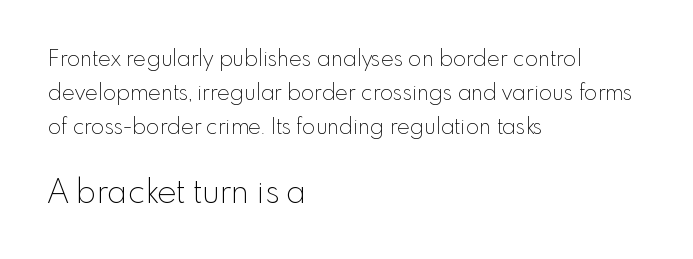
{"serif": "no", "italic": "no", "bold": "no", "weight": "thin", "width": "normal", "x_height": "small", "monospaced": "no", "underline": "no", "align": "left", "line_spacing": "normal", "line_spacing_ratio": 1.55, "letter_spacing": "normal", "letter_spacing_em": 0.0, "larger_block": "second", "size_ratio": 1.5, "glyph_px": 33}
